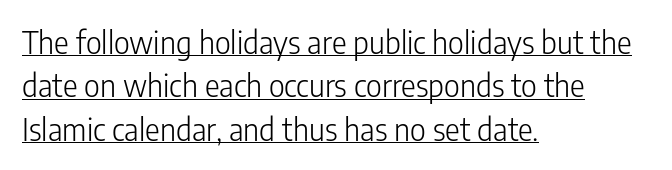
The image shows 31 px light, condensed sans-serif type, upright; set left-aligned, normal line spacing (1.4x), normal letter spacing, underlined; low stroke contrast and a medium x-height.
